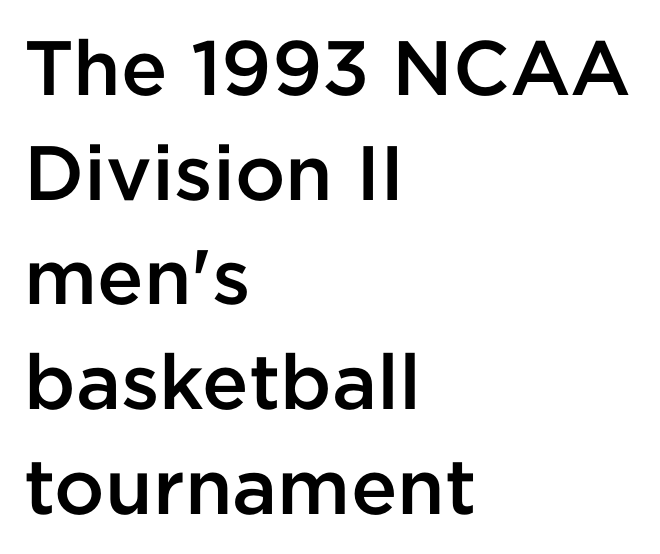
{"serif": "no", "italic": "no", "bold": "semi", "weight": "semibold", "width": "normal", "stroke_contrast": "low", "x_height": "medium", "monospaced": "no", "underline": "no", "align": "left", "line_spacing": "normal", "line_spacing_ratio": 1.36, "letter_spacing": "normal", "letter_spacing_em": 0.0, "glyph_px": 77}
